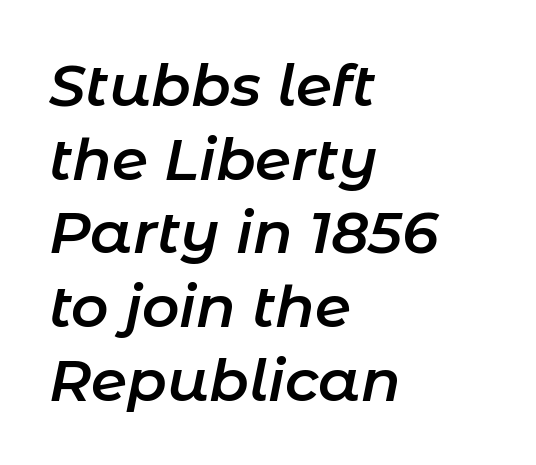
The image shows 58 px semibold type, italic (leaning right); set left-aligned, normal line spacing (1.27x), normal letter spacing, not underlined; low stroke contrast and a medium x-height.
